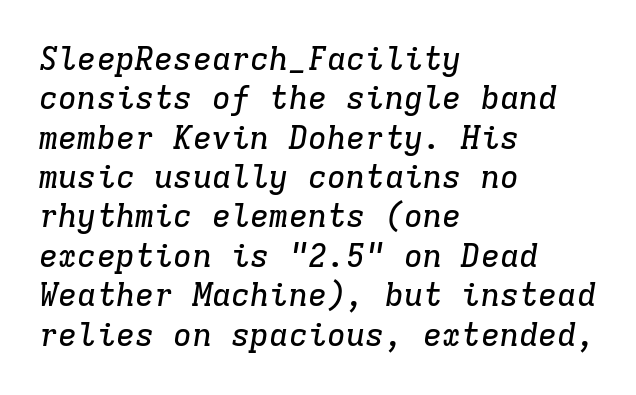
Slant detected: the letters are inclined. Line starts are locked; line ends wander. Note: serifs present on the glyphs. The string is rendered with underlining switched off. No extra tracking has been applied to these lines.
